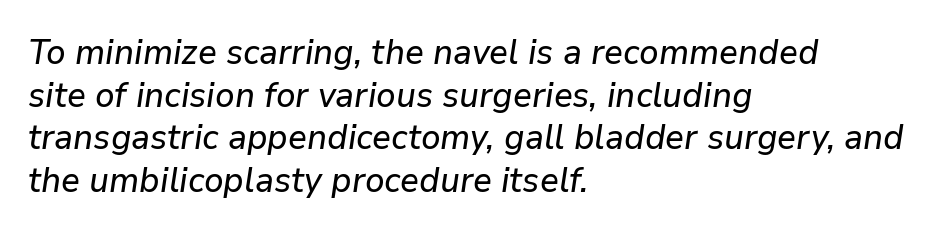
Q: Is the text italic (slanted)? A: Yes, it leans right by about 9 degrees.
Q: Is the text underlined? A: No.
Q: How is the paragraph aligned? A: Left-aligned.
Q: Is the spacing between letters normal or unusually wide? A: Normal.
Q: Width (condensed, normal, or wide)? A: Normal.
Q: Stroke contrast? A: Low.
Q: x-height? A: Medium.
Q: Monospaced? A: No.
